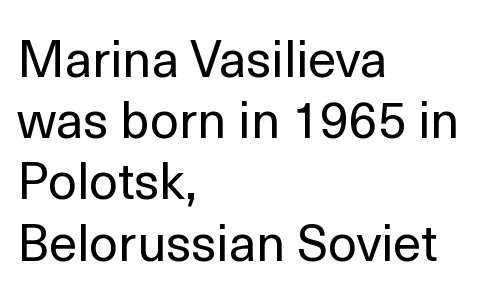
Compared with a centered layout, this one pins lines to the left instead. The foot of each line stays bare and open. These lines keep a tight, regular rhythm from letter to letter. The letters advance in unequal steps, a hallmark of proportional type.
